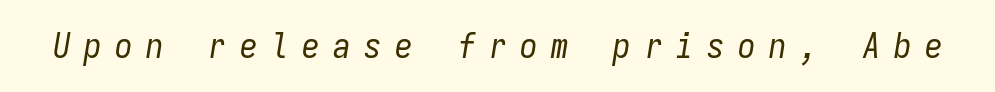
The image shows 35 px regular-weight, condensed type, italic (leaning right), monospaced; set unusually wide letter spacing (+0.39 em), not underlined; low stroke contrast and a medium x-height.
